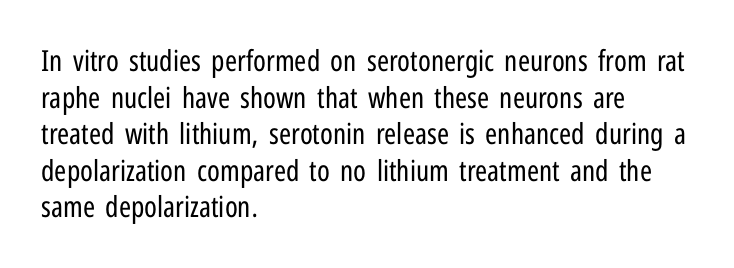
The image shows 29 px regular-weight, condensed sans-serif type, upright; set left-aligned, normal line spacing (1.26x), normal letter spacing, not underlined; low stroke contrast and a medium x-height.
